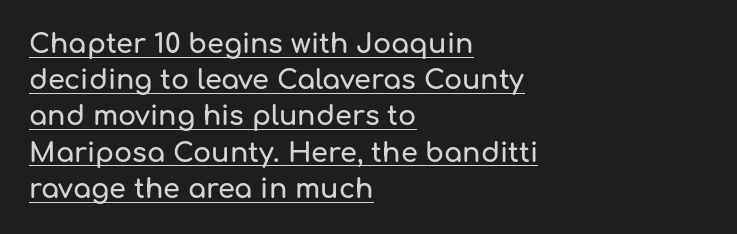
Q: Is the text italic (slanted)? A: No, it is upright.
Q: Is the text underlined? A: Yes.
Q: How is the paragraph aligned? A: Left-aligned.
Q: Is the spacing between letters normal or unusually wide? A: Normal.
Q: Is the spacing between lines tight, normal or loose? A: Normal.
